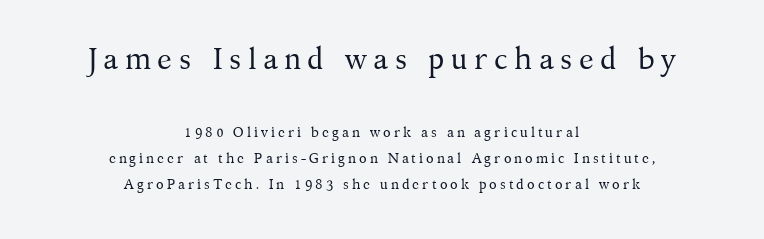
The image shows 30 px regular-weight serif type, upright; set centered, line spacing 1.86x, unusually wide letter spacing (+0.21 em), not underlined; the first (top) block is 2.14x larger; medium stroke contrast and a medium x-height.
